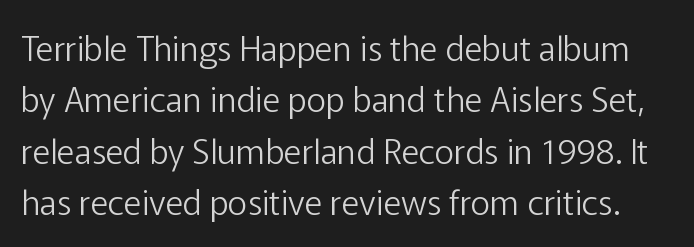
The image shows 34 px light sans-serif type, upright; set normal line spacing (1.51x), normal letter spacing, not underlined; low stroke contrast and a medium x-height.
